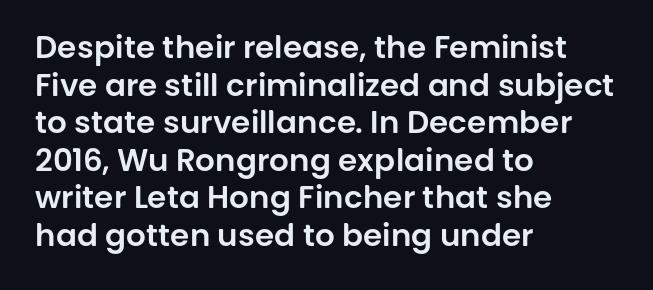
The image shows 31 px sans-serif type, upright; set left-aligned, line spacing 1.21x, normal letter spacing, not underlined; low stroke contrast and a large x-height.
